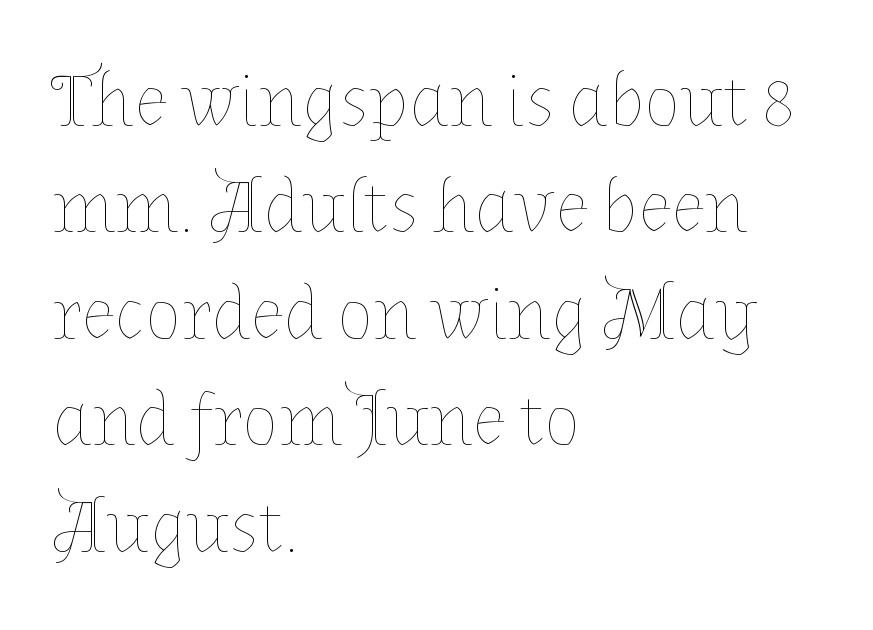
Q: Is the text bold? A: No.
Q: Is the text italic (slanted)? A: No, it is upright.
Q: Is the text underlined? A: No.
Q: How is the paragraph aligned? A: Left-aligned.
Q: Is the spacing between letters normal or unusually wide? A: Normal.
Q: Is the spacing between lines tight, normal or loose? A: Normal.
Q: Width (condensed, normal, or wide)? A: Normal.
Q: Stroke contrast? A: Low.
Q: x-height? A: Medium.
Q: Monospaced? A: No.
